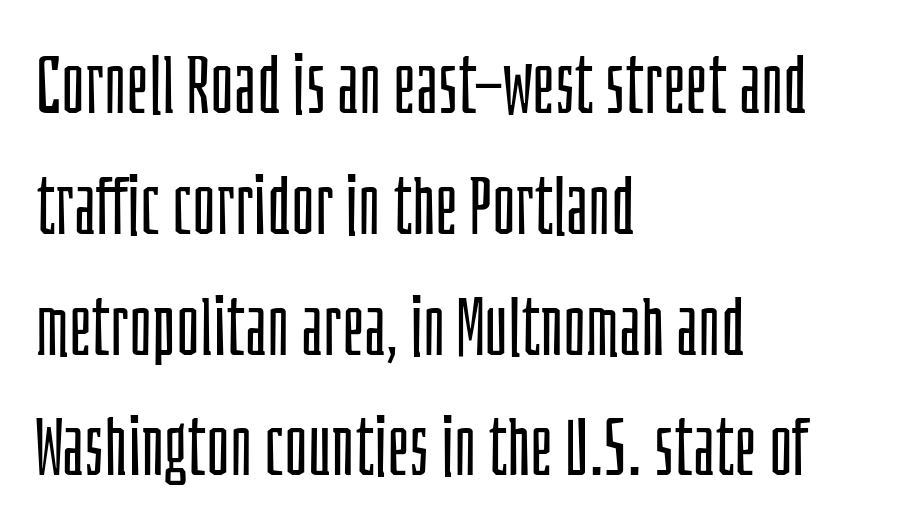
Q: Is the text bold? A: No.
Q: Is the text italic (slanted)? A: No, it is upright.
Q: Is the typeface a serif or a sans-serif typeface? A: Sans-serif.
Q: Is the text underlined? A: No.
Q: How is the paragraph aligned? A: Left-aligned.
Q: Is the spacing between letters normal or unusually wide? A: Normal.
Q: Is the spacing between lines tight, normal or loose? A: Normal.
Q: Width (condensed, normal, or wide)? A: Condensed.
Q: Stroke contrast? A: Low.
Q: x-height? A: Large.
Q: Monospaced? A: No.
